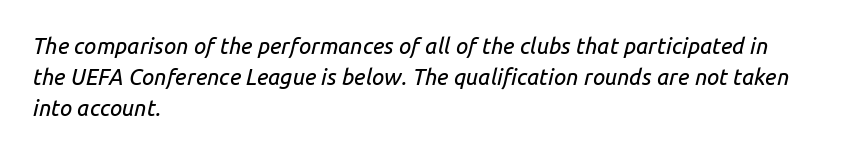
The image shows 22 px text type, italic (leaning right); set left-aligned, normal line spacing (1.42x), normal letter spacing, not underlined.
